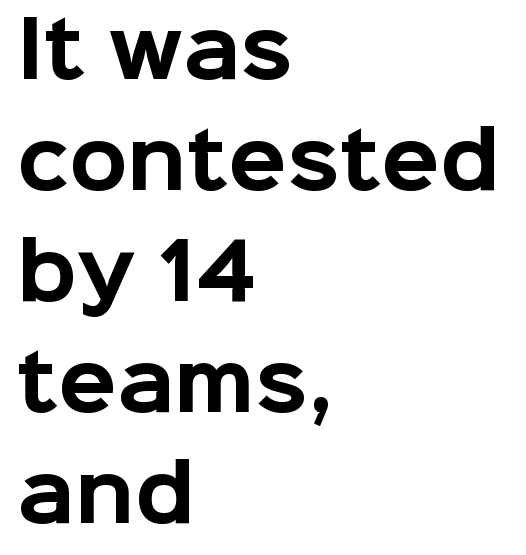
{"serif": "no", "italic": "no", "bold": "yes", "weight": "bold", "width": "normal", "stroke_contrast": "low", "x_height": "medium", "monospaced": "no", "underline": "no", "align": "left", "line_spacing": "normal", "line_spacing_ratio": 1.46, "letter_spacing": "normal", "letter_spacing_em": 0.0, "glyph_px": 76}
